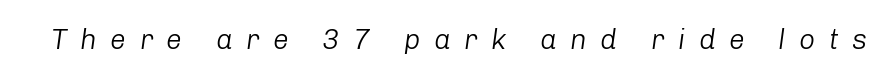
The image shows 28 px light type, italic (leaning right); set unusually wide letter spacing (+0.48 em), not underlined; low stroke contrast and a medium x-height.
